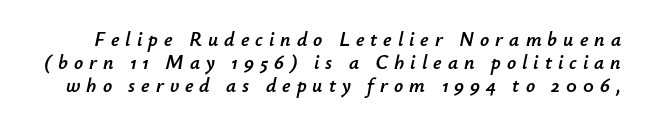
{"italic": "yes", "lean": "right", "slant_degrees": 12, "underline": "no", "line_spacing_ratio": 1.16, "letter_spacing": "wide", "letter_spacing_em": 0.3, "glyph_px": 20}
